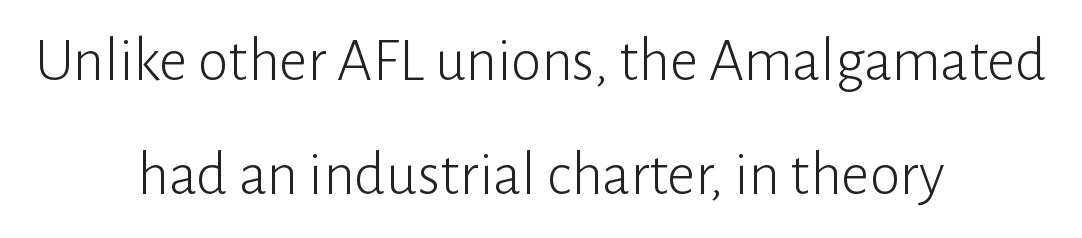
This rendering uses center alignment, leaving both contours irregular but symmetric. Do the letters lean? They stand straight. Descenders are the only things crossing below the line. How are the letters spaced? Ordinarily, with no added tracking. Do the characters align in a grid? No, the font is proportional. Caption: face not bold, strokes unweighted.
